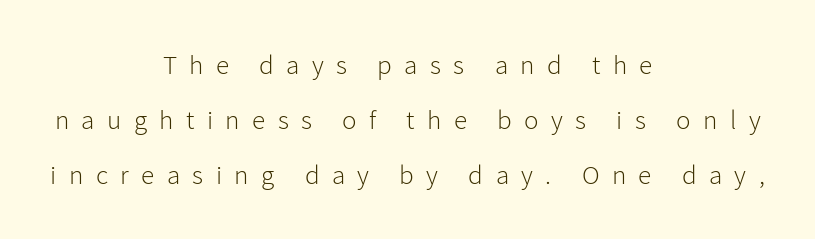
{"italic": "no", "bold": "no", "underline": "no", "align": "center", "line_spacing": "loose", "line_spacing_ratio": 2.03, "letter_spacing": "wide", "letter_spacing_em": 0.46, "glyph_px": 27}
